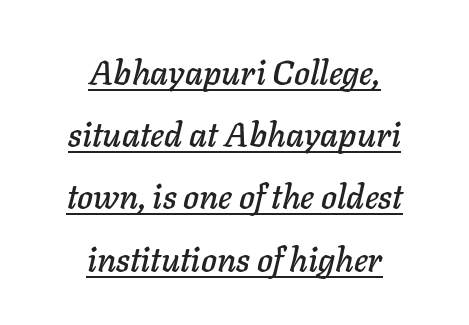
The image shows 34 px text type, italic (leaning right); set centered, line spacing 1.83x, normal letter spacing, underlined; low stroke contrast and a medium x-height.
